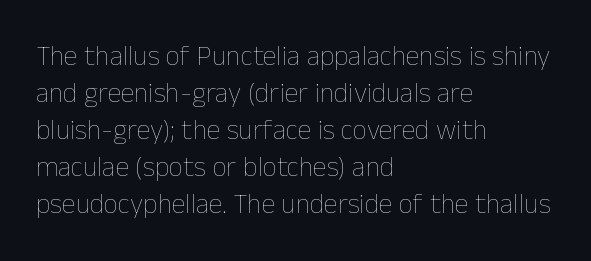
The image shows 28 px thin type, upright; set left-aligned, normal line spacing (1.32x), normal letter spacing, not underlined; low stroke contrast and a medium x-height.
